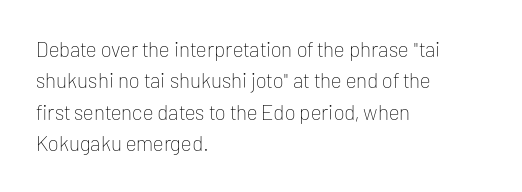
{"italic": "no", "bold": "no", "underline": "no", "align": "left", "line_spacing": "normal", "line_spacing_ratio": 1.49, "letter_spacing": "normal", "letter_spacing_em": 0.0, "glyph_px": 21}
